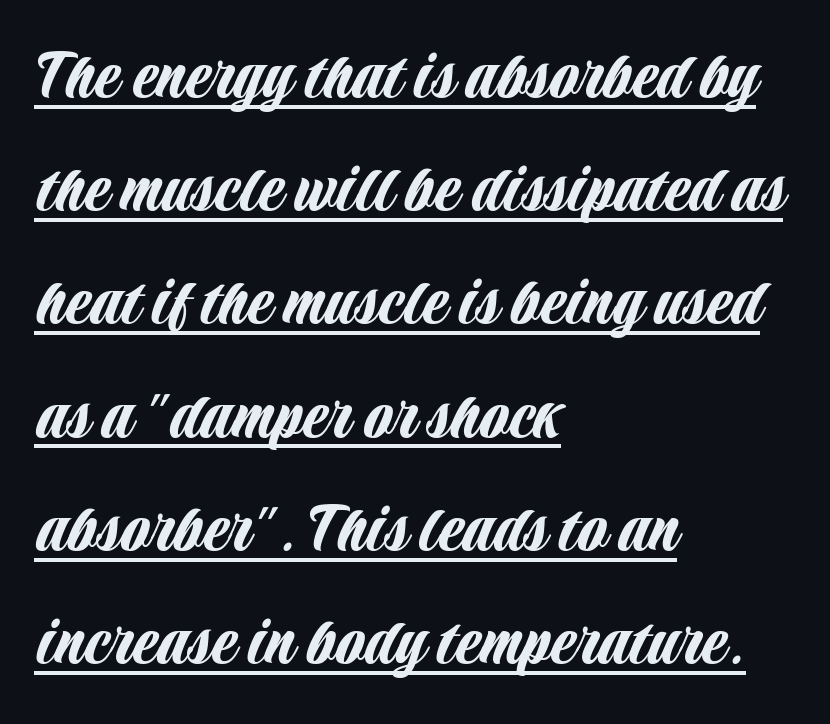
Q: Is the text italic (slanted)? A: Yes.
Q: Is the typeface a serif or a sans-serif typeface? A: Sans-serif.
Q: Is the text underlined? A: Yes.
Q: How is the paragraph aligned? A: Left-aligned.
Q: Is the spacing between letters normal or unusually wide? A: Normal.
Q: Is the spacing between lines tight, normal or loose? A: Normal.
Q: Width (condensed, normal, or wide)? A: Condensed.
Q: Stroke contrast? A: Low.
Q: x-height? A: Large.
Q: Monospaced? A: No.
